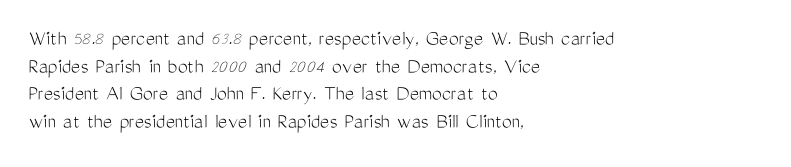
The typeface has the unassuming heft of standard copy or less. Vertical strokes here are truly vertical. A clean baseline with only descenders dipping below it. Default kerning and tracking; the words read as compact shapes.
